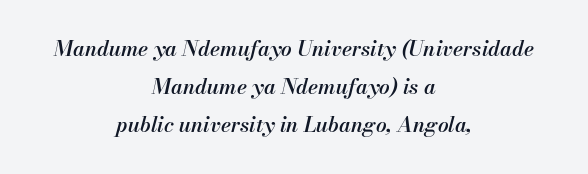
Q: Is the text bold? A: Semi-bold.
Q: Is the text italic (slanted)? A: Yes, it leans right by about 13 degrees.
Q: Is the text underlined? A: No.
Q: How is the paragraph aligned? A: Centered.
Q: Is the spacing between letters normal or unusually wide? A: Normal.
